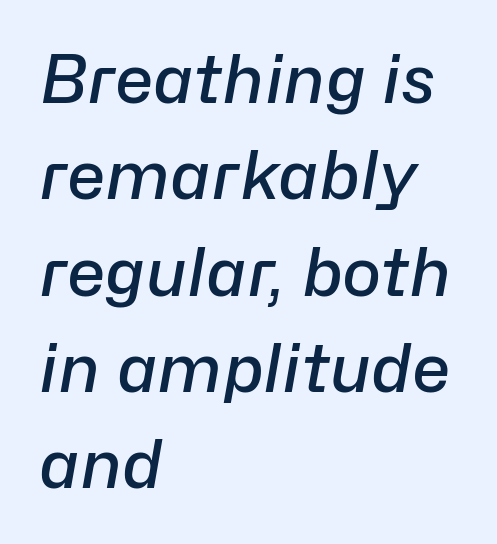
Q: Is the text bold? A: Semi-bold.
Q: Is the text italic (slanted)? A: Yes, it leans right by about 10 degrees.
Q: Is the text underlined? A: No.
Q: How is the paragraph aligned? A: Left-aligned.
Q: Is the spacing between letters normal or unusually wide? A: Normal.
Q: Is the spacing between lines tight, normal or loose? A: Normal.
Q: Width (condensed, normal, or wide)? A: Normal.
Q: Stroke contrast? A: Low.
Q: x-height? A: Medium.
Q: Monospaced? A: No.
